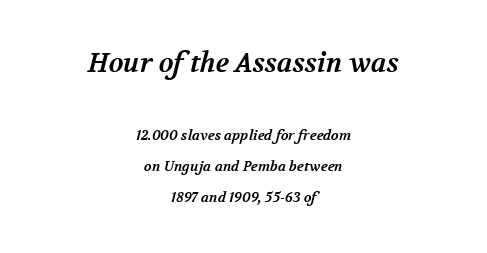
Q: Is the text bold? A: Yes.
Q: Is the text underlined? A: No.
Q: How is the paragraph aligned? A: Centered.
Q: Is the spacing between letters normal or unusually wide? A: Normal.
Q: Is the spacing between lines tight, normal or loose? A: Loose.
Q: Which block of text is set in a larger size, the first (top) or the second (bottom)? A: The first (top) one.
